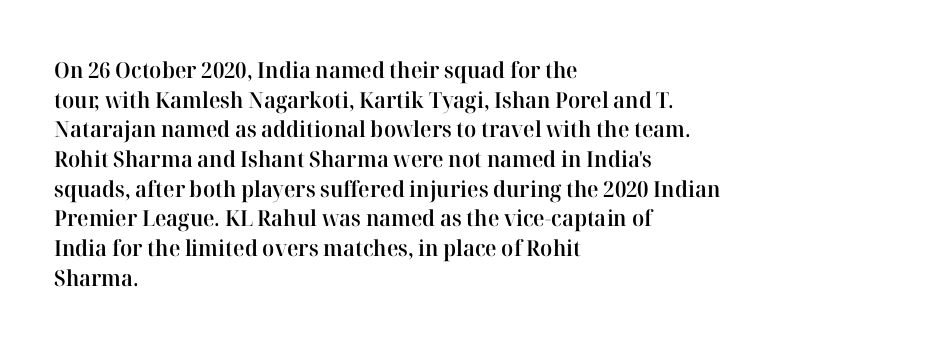
Q: Is the text bold? A: Semi-bold.
Q: Is the text italic (slanted)? A: No, it is upright.
Q: Is the text underlined? A: No.
Q: How is the paragraph aligned? A: Left-aligned.
Q: Is the spacing between letters normal or unusually wide? A: Normal.
Q: Is the spacing between lines tight, normal or loose? A: Normal.
